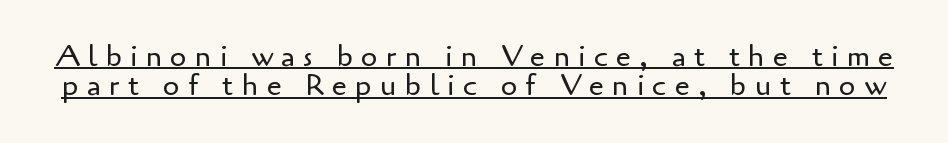
The letters stand upright; this is a roman face. The passage shown has open, widely tracked lettering throughout. In terms of letterform style, serifs are entirely absent. Unbolded letterforms with no extra heft. This sample has the flowing, uneven cadence of proportional lettering.
